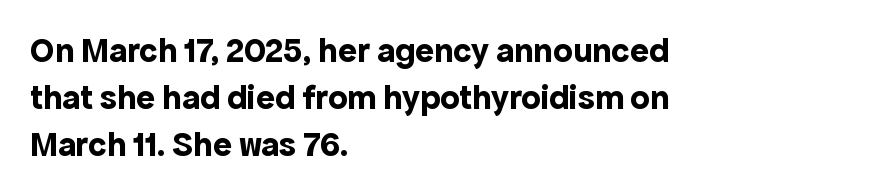
The specimen omits any rule beneath the text block's lines. The passage shown is typed in a proportional face where columns would drift. A sans-serif font was chosen for this passage. These lines carry a lot of weight — the face is fully bold.
